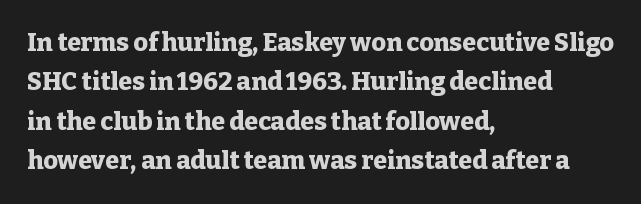
Q: Is the text bold? A: Yes.
Q: Is the text italic (slanted)? A: No, it is upright.
Q: Is the text underlined? A: No.
Q: How is the paragraph aligned? A: Left-aligned.
Q: Is the spacing between letters normal or unusually wide? A: Normal.
Q: Is the spacing between lines tight, normal or loose? A: Normal.
